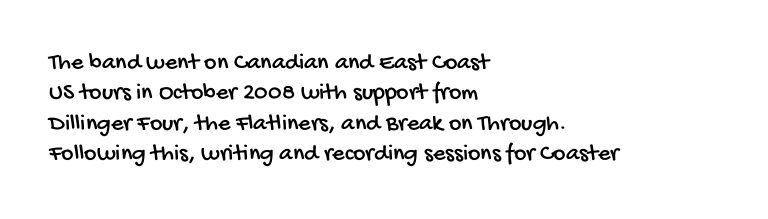
The image shows 24 px text type; set left-aligned, normal line spacing (1.27x), normal letter spacing, not underlined.
